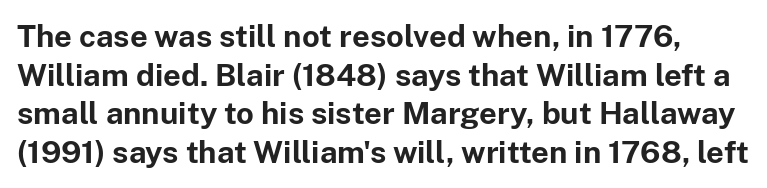
Q: Is the text bold? A: Yes.
Q: Is the text italic (slanted)? A: No, it is upright.
Q: Is the typeface a serif or a sans-serif typeface? A: Sans-serif.
Q: Is the text underlined? A: No.
Q: Is the spacing between letters normal or unusually wide? A: Normal.
Q: Is the spacing between lines tight, normal or loose? A: Normal.
Q: Width (condensed, normal, or wide)? A: Normal.
Q: Stroke contrast? A: Low.
Q: x-height? A: Medium.
Q: Monospaced? A: No.
